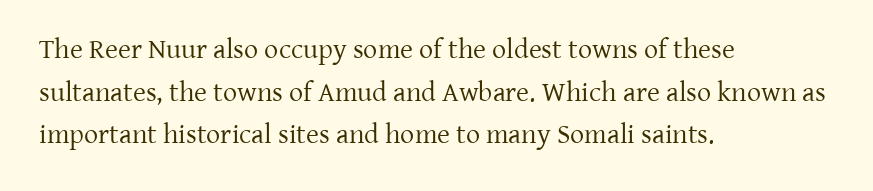
The image shows 28 px regular-weight serif type, upright; set left-aligned, normal line spacing (1.52x), normal letter spacing, not underlined; low stroke contrast and a medium x-height.
